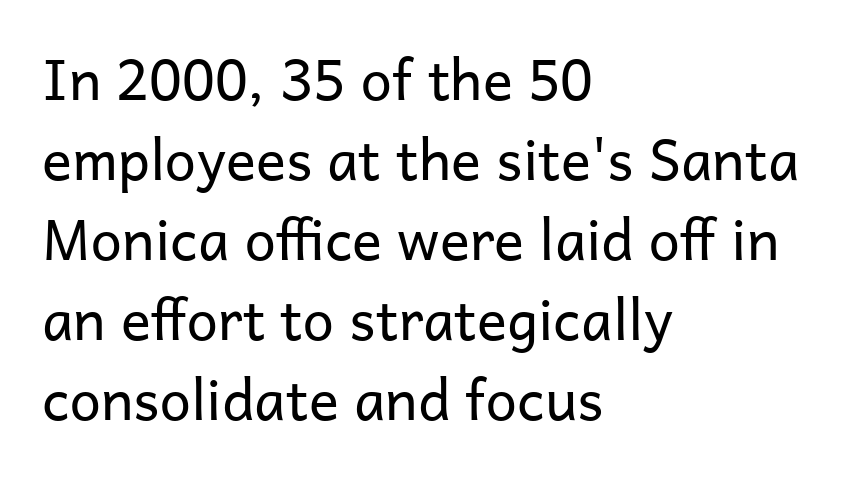
{"serif": "no", "italic": "no", "bold": "no", "weight": "regular", "width": "normal", "stroke_contrast": "low", "x_height": "medium", "monospaced": "no", "underline": "no", "align": "left", "line_spacing": "normal", "line_spacing_ratio": 1.43, "letter_spacing": "normal", "letter_spacing_em": 0.0, "glyph_px": 56}
